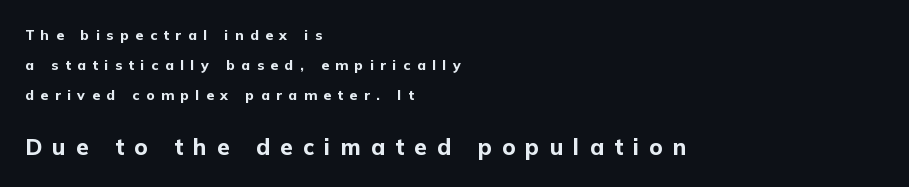
{"italic": "no", "bold": "yes", "underline": "no", "align": "left", "line_spacing": "loose", "line_spacing_ratio": 2.13, "letter_spacing": "wide", "letter_spacing_em": 0.47, "larger_block": "second", "size_ratio": 1.57, "glyph_px": 22}
